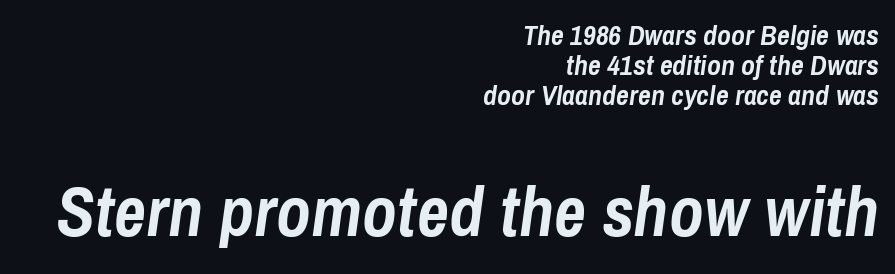
Is the lower block the larger one? Yes — the lower block carries the bigger type. The words here are not underlined. Heft: maximum for text — a bold. Would a proofreader flag this as italicized? Yes.
